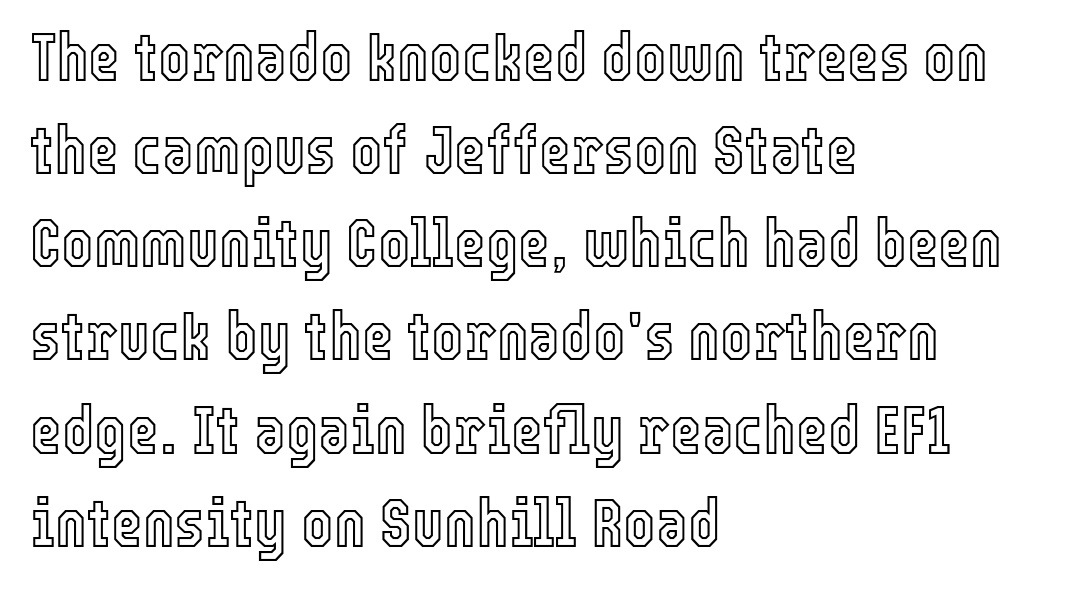
{"italic": "no", "width": "condensed", "x_height": "medium", "monospaced": "no", "underline": "no", "align": "left", "line_spacing": "normal", "line_spacing_ratio": 1.37, "letter_spacing": "normal", "letter_spacing_em": 0.0, "glyph_px": 68}
